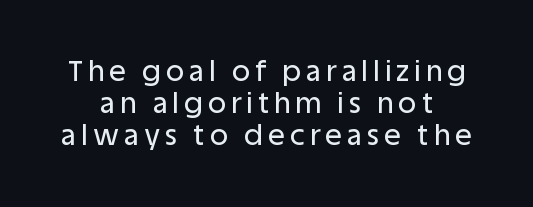
{"serif": "no", "italic": "no", "width": "normal", "stroke_contrast": "low", "x_height": "large", "monospaced": "no", "underline": "no", "align": "center", "line_spacing": "tight", "line_spacing_ratio": 1.14, "glyph_px": 28}
